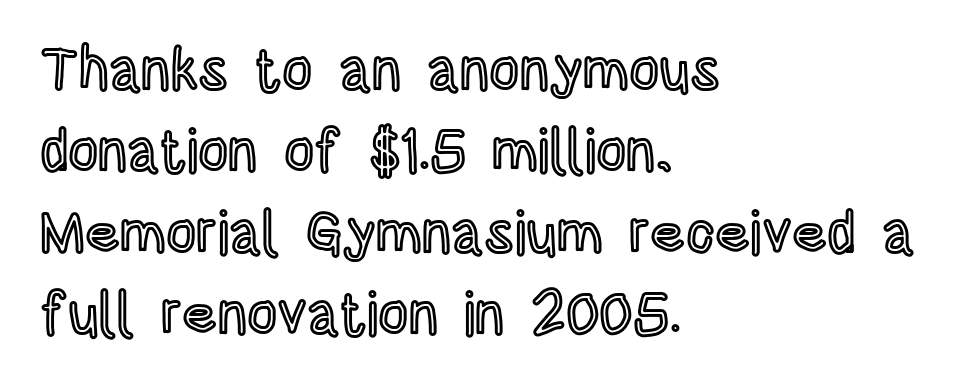
Nothing unusual about the tracking: characters are spaced as the font intends. All the whitespace from short lines collects on the right. Do the letters lean? They stand straight. The passage shown is typed in a proportional face where columns would drift.
